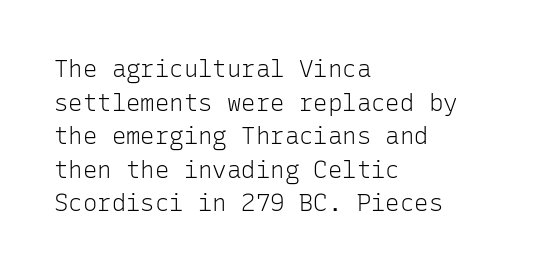
{"italic": "no", "bold": "no", "underline": "no", "align": "left", "line_spacing": "normal", "line_spacing_ratio": 1.4, "letter_spacing": "normal", "letter_spacing_em": 0.0, "glyph_px": 24}
